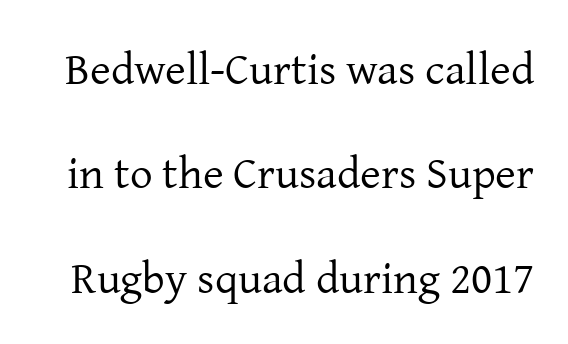
{"serif": "yes", "italic": "no", "bold": "no", "weight": "regular", "width": "normal", "stroke_contrast": "low", "x_height": "medium", "monospaced": "no", "underline": "no", "line_spacing": "loose", "line_spacing_ratio": 2.32, "letter_spacing": "normal", "letter_spacing_em": 0.0, "glyph_px": 45}
